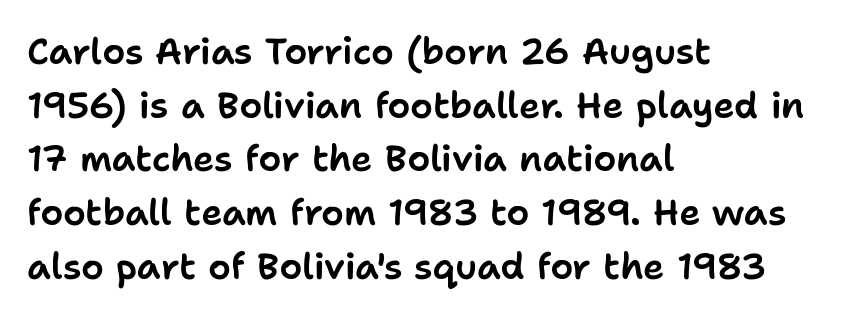
{"serif": "no", "italic": "no", "width": "normal", "stroke_contrast": "low", "x_height": "medium", "monospaced": "no", "underline": "no", "align": "left", "line_spacing": "normal", "line_spacing_ratio": 1.49, "letter_spacing": "normal", "letter_spacing_em": 0.0, "glyph_px": 36}
